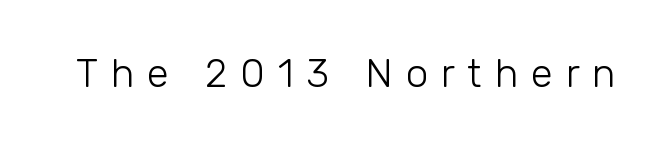
Proportional: the letters do not fall into vertical columns. Stems here are at most as thick as an everyday book face. Does the type have serifs? No, each stem ends abruptly. Descenders hang freely into open space.
